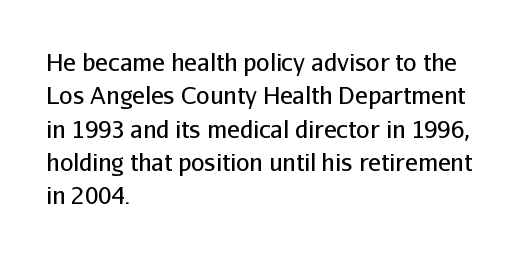
The image shows 24 px text type, upright; set left-aligned, normal line spacing (1.39x), normal letter spacing, not underlined.
